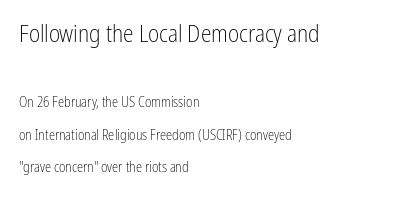
The image shows 24 px text type, upright; set left-aligned, loose line spacing (2.3x), normal letter spacing, not underlined; the first (top) block is 1.71x larger.
